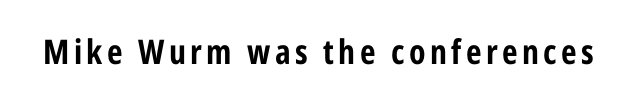
{"serif": "no", "italic": "no", "bold": "yes", "weight": "bold", "width": "condensed", "stroke_contrast": "low", "x_height": "medium", "monospaced": "no", "underline": "no", "glyph_px": 34}
